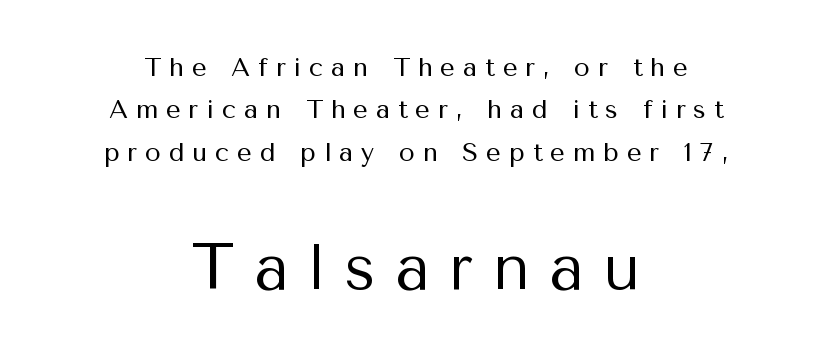
{"serif": "no", "italic": "no", "bold": "no", "weight": "regular", "width": "normal", "stroke_contrast": "medium", "x_height": "medium", "monospaced": "no", "underline": "no", "align": "center", "line_spacing": "normal", "line_spacing_ratio": 1.63, "letter_spacing": "wide", "letter_spacing_em": 0.3, "larger_block": "second", "size_ratio": 2.46, "glyph_px": 64}
